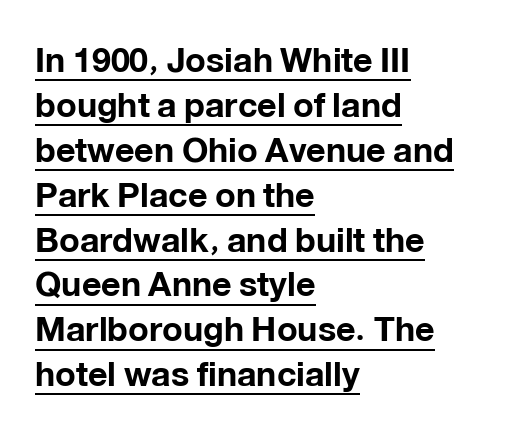
Q: Is the text bold? A: Yes.
Q: Is the text italic (slanted)? A: No, it is upright.
Q: Is the typeface a serif or a sans-serif typeface? A: Sans-serif.
Q: Is the text underlined? A: Yes.
Q: How is the paragraph aligned? A: Left-aligned.
Q: Is the spacing between letters normal or unusually wide? A: Normal.
Q: Is the spacing between lines tight, normal or loose? A: Normal.
Q: Width (condensed, normal, or wide)? A: Normal.
Q: Stroke contrast? A: Low.
Q: x-height? A: Medium.
Q: Monospaced? A: No.
